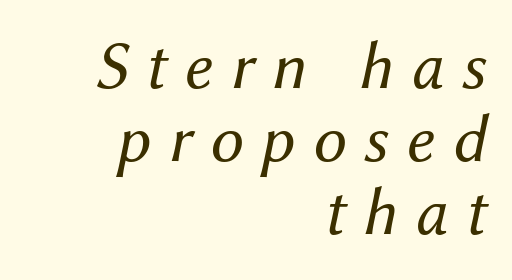
Vertically, the passage feels compressed, each row crowding the next. A typesetter would mark this as italic. Reading down the block, your eye finds every line finishing at a fixed right position. Unmarked baselines from the first word to the last. No letter is thick-stroked: the sample isn't bold.
